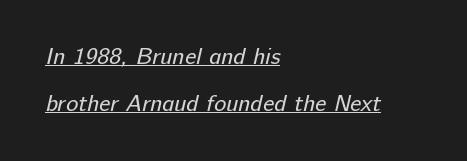
{"bold": "no", "underline": "yes", "align": "left", "line_spacing": "loose", "line_spacing_ratio": 2.04, "letter_spacing": "normal", "letter_spacing_em": 0.0, "glyph_px": 23}
